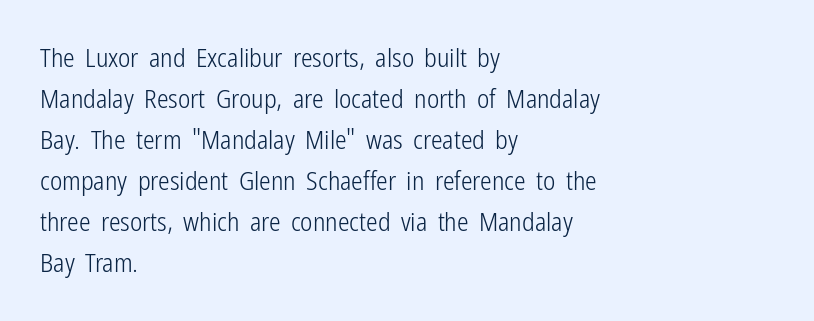
Q: Is the text bold? A: No.
Q: Is the text italic (slanted)? A: No, it is upright.
Q: Is the text underlined? A: No.
Q: How is the paragraph aligned? A: Left-aligned.
Q: Is the spacing between letters normal or unusually wide? A: Normal.
Q: Is the spacing between lines tight, normal or loose? A: Normal.
